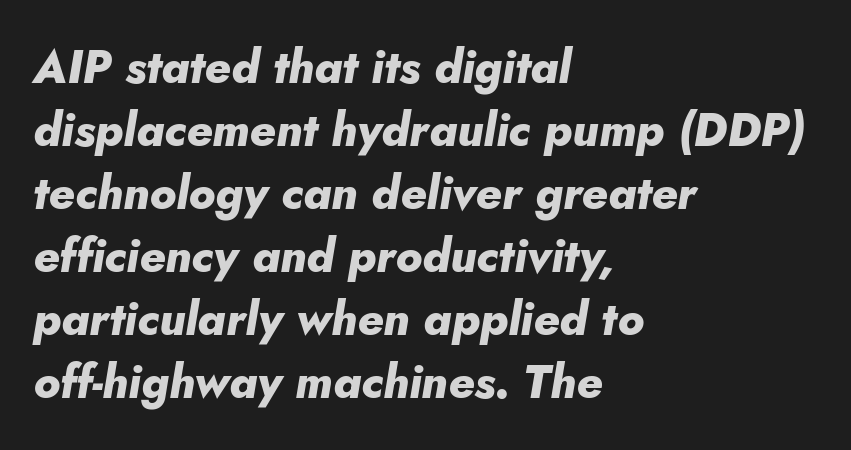
The image shows 46 px heavy type, italic (leaning right); set left-aligned, normal line spacing (1.37x), normal letter spacing, not underlined; low stroke contrast and a small x-height.
